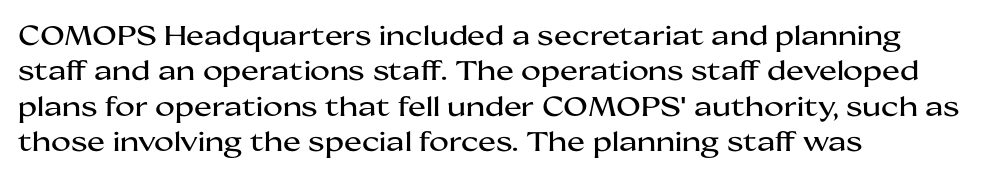
The image shows 27 px text type, upright; set left-aligned, normal line spacing (1.31x), normal letter spacing, not underlined.
